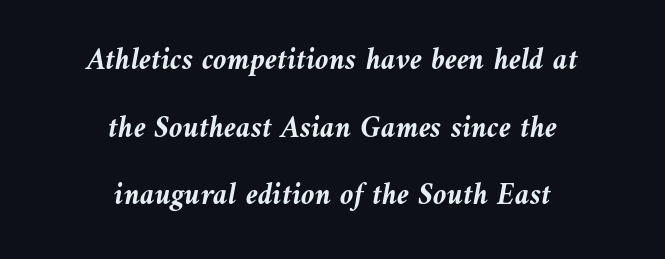
Words appear dense and cohesive because spacing is normal. The compositor balanced each line on the midline. The rendering uses a bold face; every stroke is thick and dark. Each row of text sits above clean, open space. Every character sits at an angle, as italics do. Is there much room between lines? Yes — plenty of vertical air separates them.
